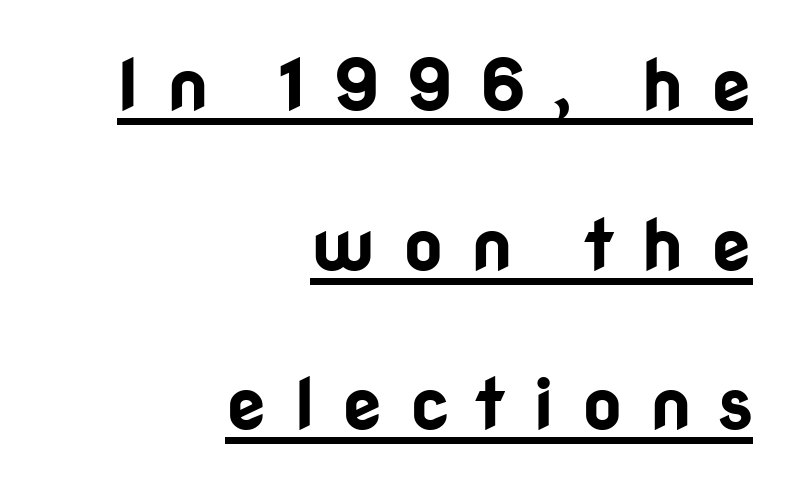
Q: Is the text bold? A: Yes.
Q: Is the text italic (slanted)? A: No, it is upright.
Q: Is the typeface a serif or a sans-serif typeface? A: Sans-serif.
Q: Is the text underlined? A: Yes.
Q: How is the paragraph aligned? A: Right-aligned.
Q: Is the spacing between letters normal or unusually wide? A: Unusually wide.
Q: Is the spacing between lines tight, normal or loose? A: Loose.
Q: Width (condensed, normal, or wide)? A: Normal.
Q: Stroke contrast? A: Low.
Q: x-height? A: Medium.
Q: Monospaced? A: No.
